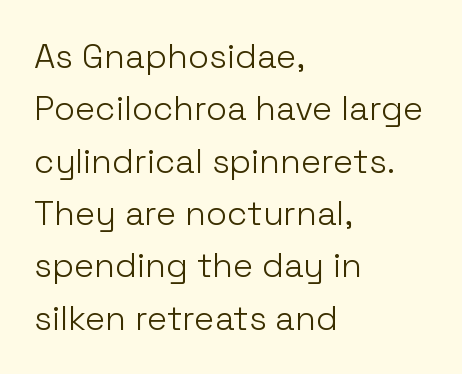
Think of a printed novel: that variable character pitch is what you see here. Compared with typical paragraphs, the rows here are spaced about the same. This is the regular roman posture of the typeface. Default kerning and tracking; the words read as compact shapes. The letters carry no serifs — their stems end cleanly without finishing strokes.
